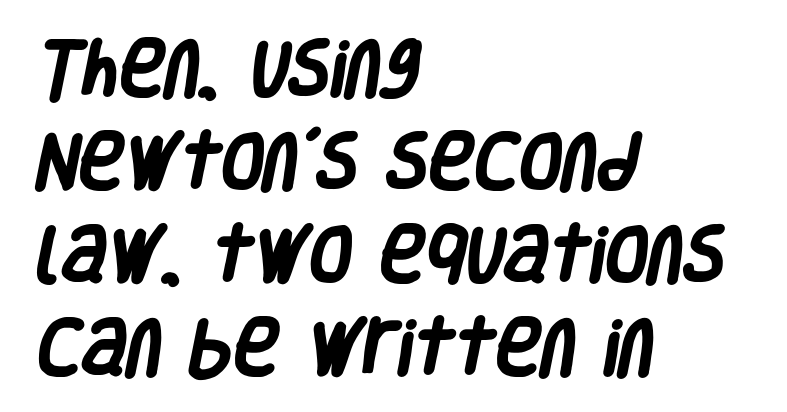
{"serif": "no", "bold": "yes", "weight": "heavy", "width": "condensed", "stroke_contrast": "low", "x_height": "large", "monospaced": "no", "underline": "no", "align": "left", "line_spacing": "normal", "line_spacing_ratio": 1.5, "letter_spacing": "normal", "letter_spacing_em": 0.0, "glyph_px": 62}
